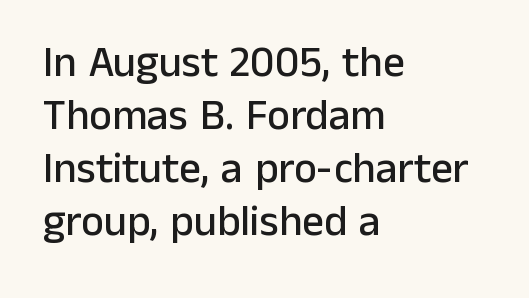
{"serif": "no", "italic": "no", "width": "normal", "stroke_contrast": "low", "x_height": "medium", "monospaced": "no", "underline": "no", "align": "left", "line_spacing_ratio": 1.23, "letter_spacing": "normal", "letter_spacing_em": 0.0, "glyph_px": 43}
